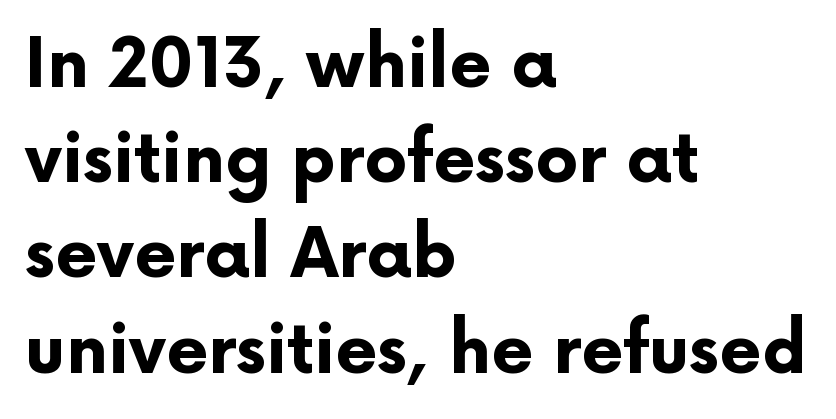
{"serif": "no", "italic": "no", "bold": "yes", "weight": "bold", "width": "normal", "stroke_contrast": "low", "x_height": "medium", "monospaced": "no", "underline": "no", "align": "left", "line_spacing": "normal", "line_spacing_ratio": 1.4, "letter_spacing": "normal", "letter_spacing_em": 0.0, "glyph_px": 68}
